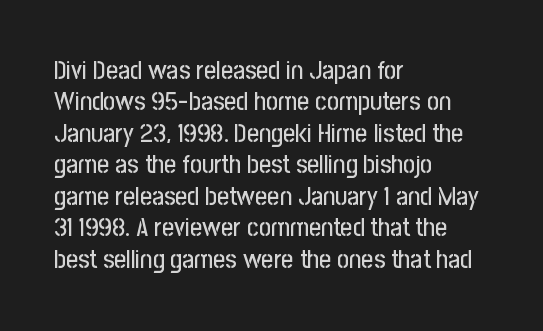
The image shows 26 px text type, upright; set left-aligned, line spacing 1.21x, normal letter spacing, not underlined.
